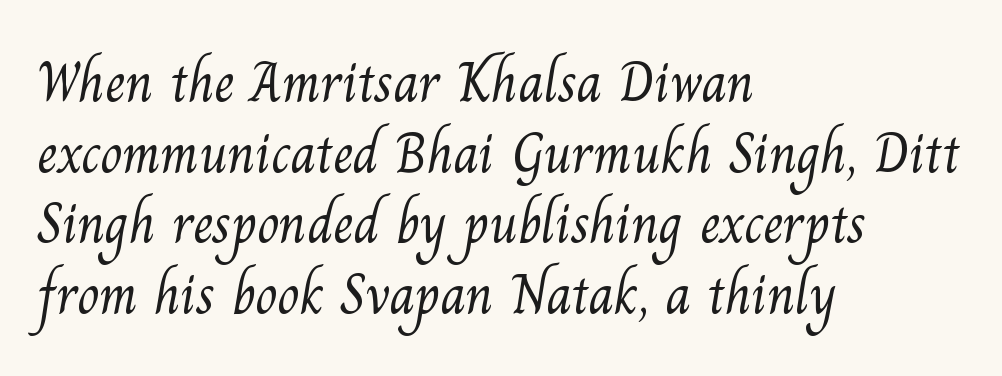
The image shows 57 px light serif type; set left-aligned, line spacing 1.24x, normal letter spacing, not underlined; medium stroke contrast and a small x-height.
